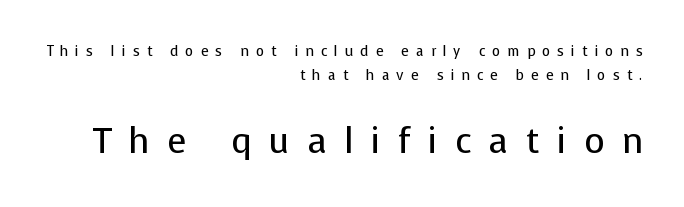
This rendering employs a face without finishing strokes, i.e., a sans-serif. Nothing heavy about these letters — not bold at all. These lines are rendered in a variable-pitch font. It's the straight-up-and-down kind of type. These lines stack with their right ends in a neat column.
